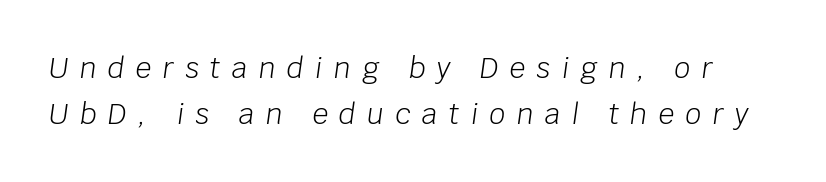
Q: Is the text bold? A: No.
Q: Is the text italic (slanted)? A: Yes, it leans right by about 8 degrees.
Q: Is the text underlined? A: No.
Q: Is the spacing between letters normal or unusually wide? A: Unusually wide.
Q: Is the spacing between lines tight, normal or loose? A: Normal.
Q: Width (condensed, normal, or wide)? A: Normal.
Q: Stroke contrast? A: Low.
Q: x-height? A: Large.
Q: Monospaced? A: No.
